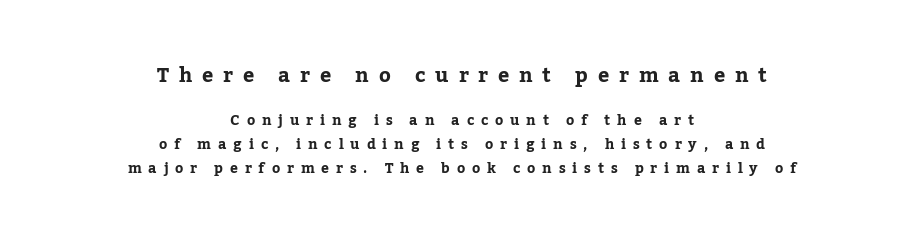
The image shows 20 px bold type, upright; set centered, line spacing 1.73x, unusually wide letter spacing (+0.49 em), not underlined; the first (top) block is 1.43x larger.
